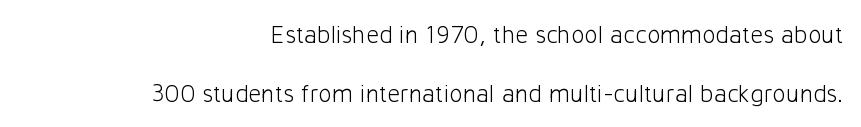
Q: Is the text bold? A: No.
Q: Is the text italic (slanted)? A: No, it is upright.
Q: Is the text underlined? A: No.
Q: How is the paragraph aligned? A: Right-aligned.
Q: Is the spacing between letters normal or unusually wide? A: Normal.
Q: Is the spacing between lines tight, normal or loose? A: Loose.
